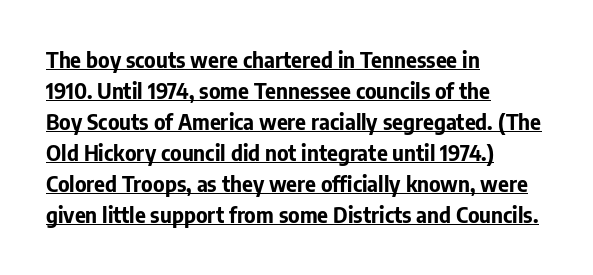
Q: Is the text bold? A: Yes.
Q: Is the text italic (slanted)? A: No, it is upright.
Q: Is the text underlined? A: Yes.
Q: How is the paragraph aligned? A: Left-aligned.
Q: Is the spacing between letters normal or unusually wide? A: Normal.
Q: Is the spacing between lines tight, normal or loose? A: Normal.
